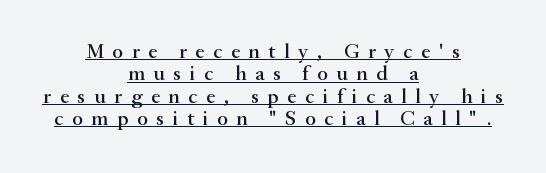
The image shows 21 px text type, upright; set centered, tight line spacing (1.06x), unusually wide letter spacing (+0.41 em), underlined.
